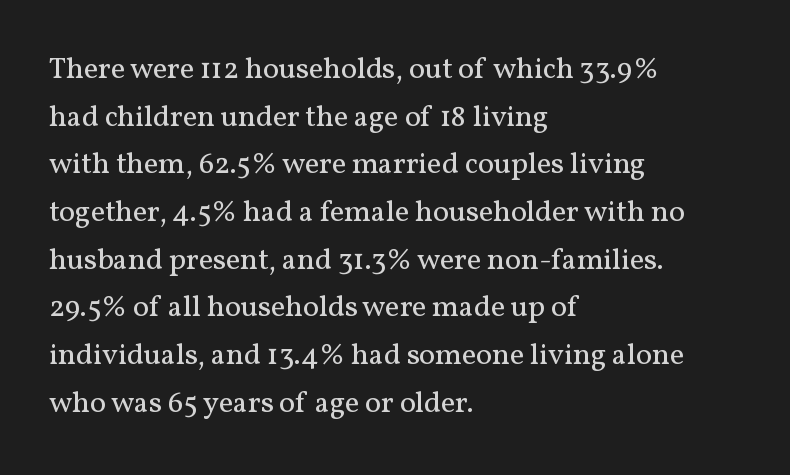
The image shows 30 px regular-weight serif type, upright; set left-aligned, normal line spacing (1.59x), normal letter spacing, not underlined; medium stroke contrast and a medium x-height.
